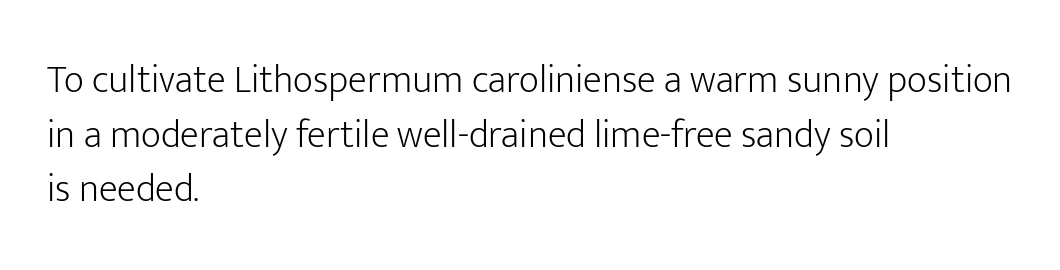
Q: Is the text bold? A: No.
Q: Is the text italic (slanted)? A: No, it is upright.
Q: Is the typeface a serif or a sans-serif typeface? A: Sans-serif.
Q: Is the text underlined? A: No.
Q: How is the paragraph aligned? A: Left-aligned.
Q: Is the spacing between letters normal or unusually wide? A: Normal.
Q: Is the spacing between lines tight, normal or loose? A: Normal.
Q: Width (condensed, normal, or wide)? A: Normal.
Q: Stroke contrast? A: Low.
Q: x-height? A: Medium.
Q: Monospaced? A: No.
